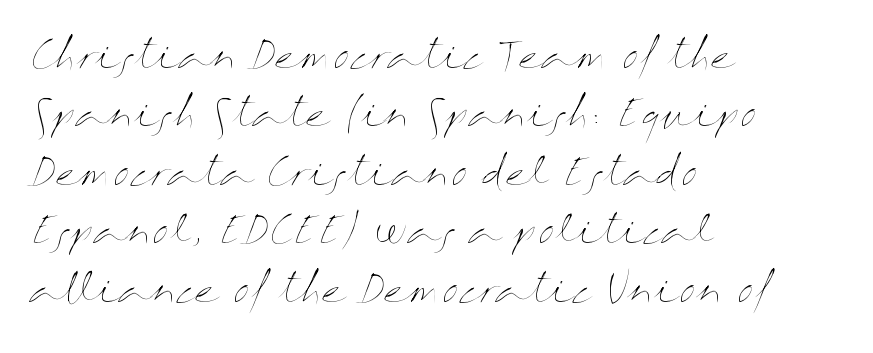
{"bold": "no", "weight": "thin", "width": "wide", "stroke_contrast": "medium", "x_height": "medium", "monospaced": "no", "underline": "no", "align": "left", "line_spacing": "normal", "line_spacing_ratio": 1.58, "letter_spacing": "normal", "letter_spacing_em": 0.0, "glyph_px": 37}
